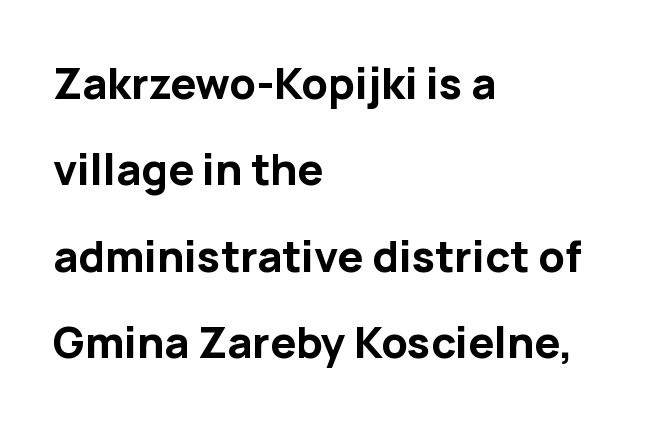
The image shows 43 px bold sans-serif type, upright; set left-aligned, loose line spacing (2.01x), normal letter spacing, not underlined; low stroke contrast and a medium x-height.
